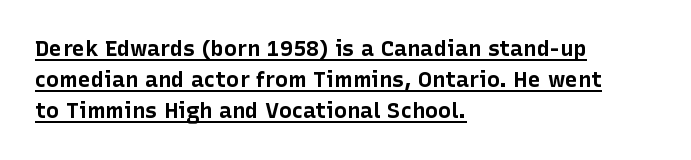
Q: Is the text bold? A: Yes.
Q: Is the text italic (slanted)? A: No, it is upright.
Q: Is the text underlined? A: Yes.
Q: How is the paragraph aligned? A: Left-aligned.
Q: Is the spacing between letters normal or unusually wide? A: Normal.
Q: Is the spacing between lines tight, normal or loose? A: Normal.
